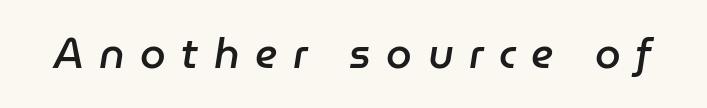
{"italic": "yes", "lean": "right", "slant_degrees": 9, "bold": "semi", "weight": "semibold", "width": "normal", "stroke_contrast": "low", "x_height": "medium", "monospaced": "no", "underline": "no", "letter_spacing": "wide", "letter_spacing_em": 0.38, "glyph_px": 41}
